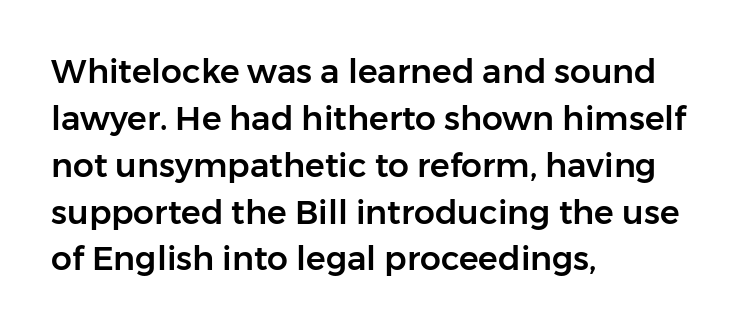
The baseline area is clear. Letterform terminals end flat and unadorned throughout the passage. The block of text has a typical density, with ordinary space between rows. Think of a printed novel: that variable character pitch is what you see here. In CSS terms this would be text-align: left. Ascenders rise straight up at ninety degrees.
